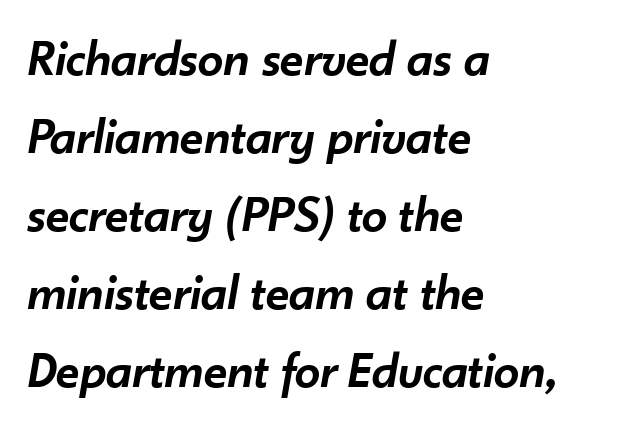
{"italic": "yes", "lean": "right", "slant_degrees": 10, "bold": "semi", "weight": "semibold", "width": "normal", "stroke_contrast": "low", "x_height": "small", "monospaced": "no", "underline": "no", "align": "left", "line_spacing": "normal", "line_spacing_ratio": 1.53, "letter_spacing": "normal", "letter_spacing_em": 0.0, "glyph_px": 51}
